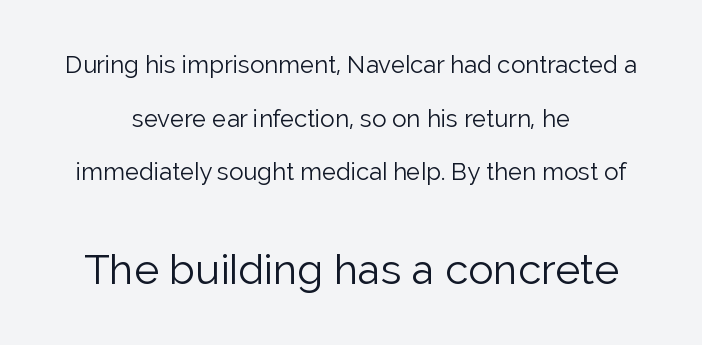
{"serif": "no", "italic": "no", "bold": "no", "weight": "light", "width": "normal", "stroke_contrast": "low", "x_height": "medium", "monospaced": "no", "underline": "no", "align": "center", "line_spacing": "loose", "line_spacing_ratio": 2.23, "letter_spacing": "normal", "letter_spacing_em": 0.0, "larger_block": "second", "size_ratio": 1.75, "glyph_px": 42}
